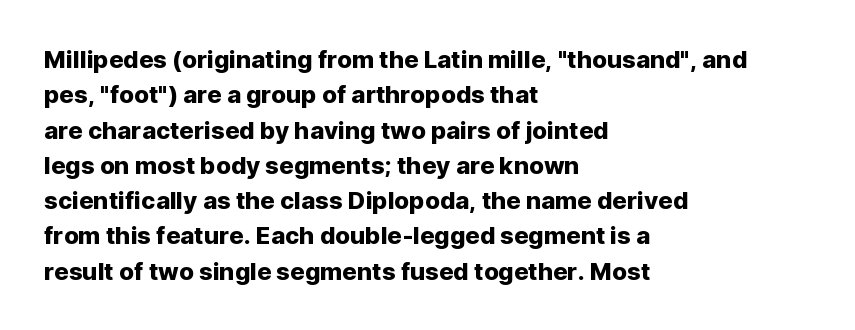
Q: Is the text italic (slanted)? A: No, it is upright.
Q: Is the text underlined? A: No.
Q: How is the paragraph aligned? A: Left-aligned.
Q: Is the spacing between letters normal or unusually wide? A: Normal.
Q: Is the spacing between lines tight, normal or loose? A: Normal.
